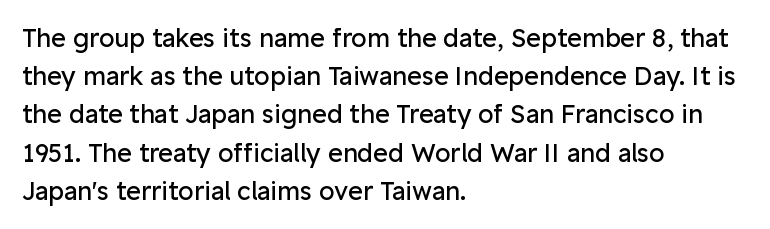
The image shows 25 px text type, upright; set left-aligned, normal line spacing (1.53x), normal letter spacing, not underlined.
